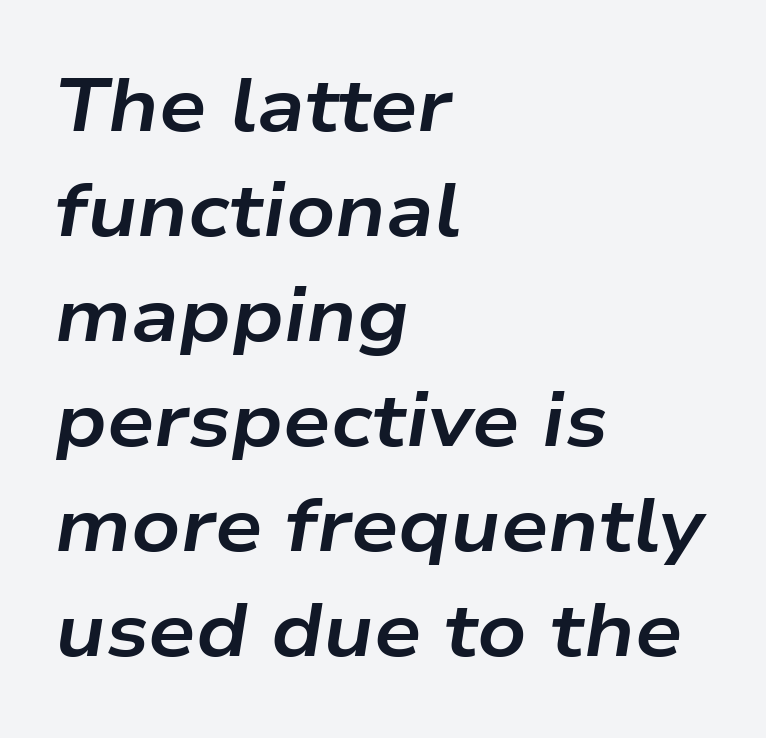
Q: Is the text bold? A: Yes.
Q: Is the text italic (slanted)? A: Yes, it leans right by about 9 degrees.
Q: Is the text underlined? A: No.
Q: How is the paragraph aligned? A: Left-aligned.
Q: Is the spacing between letters normal or unusually wide? A: Normal.
Q: Is the spacing between lines tight, normal or loose? A: Normal.
Q: Width (condensed, normal, or wide)? A: Wide.
Q: Stroke contrast? A: Low.
Q: x-height? A: Medium.
Q: Monospaced? A: No.
